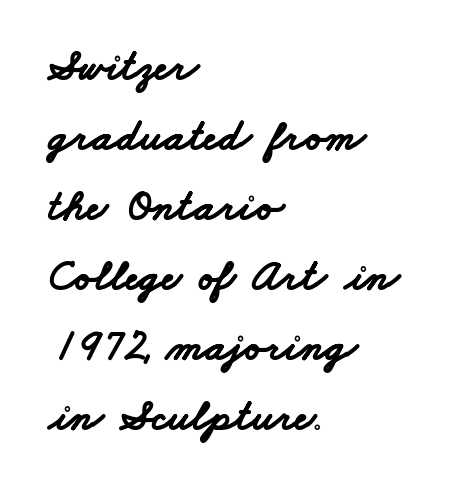
Q: Is the text bold? A: Yes.
Q: Is the typeface a serif or a sans-serif typeface? A: Sans-serif.
Q: Is the text underlined? A: No.
Q: How is the paragraph aligned? A: Left-aligned.
Q: Is the spacing between letters normal or unusually wide? A: Normal.
Q: Is the spacing between lines tight, normal or loose? A: Normal.
Q: Width (condensed, normal, or wide)? A: Wide.
Q: Stroke contrast? A: Low.
Q: x-height? A: Small.
Q: Monospaced? A: No.
